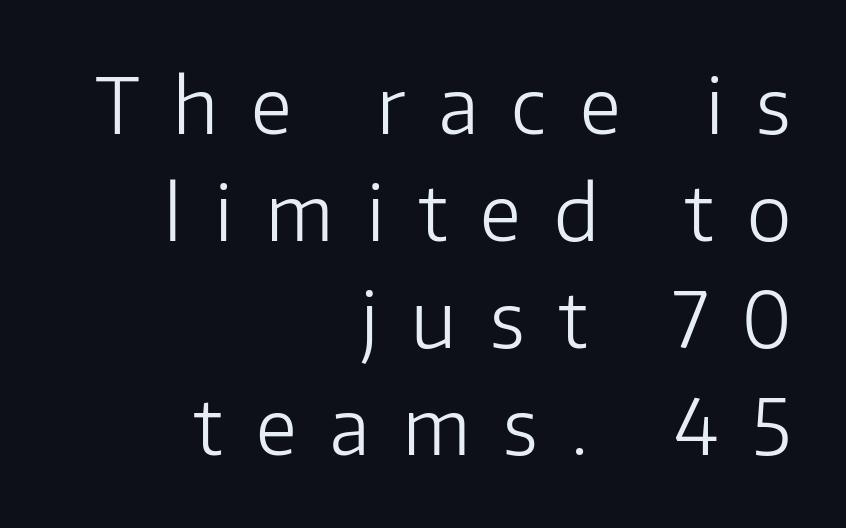
{"serif": "no", "italic": "no", "bold": "no", "weight": "light", "width": "normal", "stroke_contrast": "low", "x_height": "medium", "monospaced": "no", "underline": "no", "align": "right", "line_spacing": "normal", "line_spacing_ratio": 1.41, "letter_spacing": "wide", "letter_spacing_em": 0.44, "glyph_px": 76}
